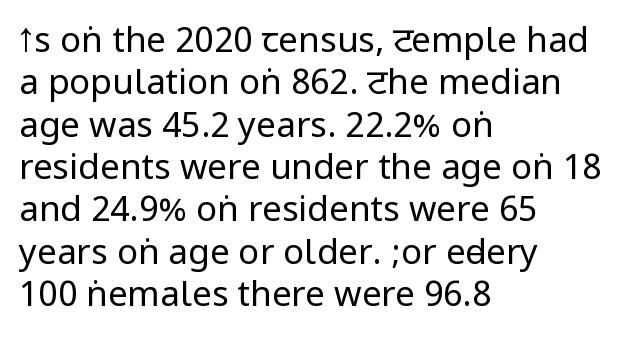
The image shows 35 px regular-weight, condensed sans-serif type, upright; set left-aligned, line spacing 1.21x, normal letter spacing, not underlined; low stroke contrast.
